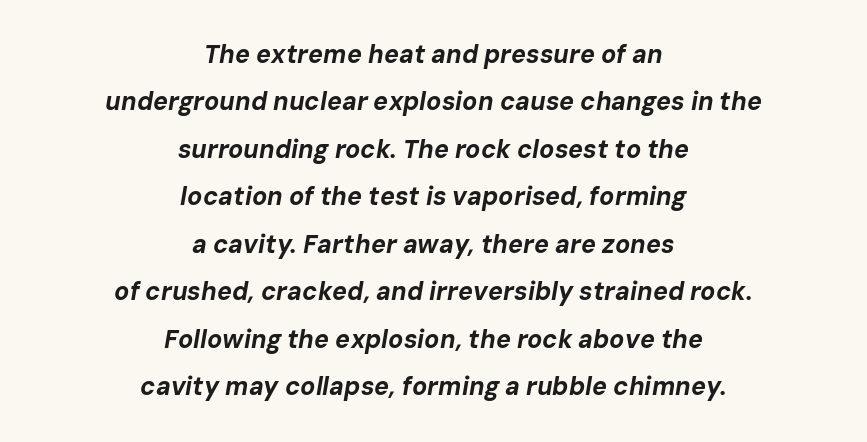
{"italic": "yes", "lean": "right", "slant_degrees": 10, "bold": "yes", "underline": "no", "align": "center", "line_spacing": "loose", "line_spacing_ratio": 1.9, "letter_spacing": "normal", "letter_spacing_em": 0.0, "glyph_px": 25}
